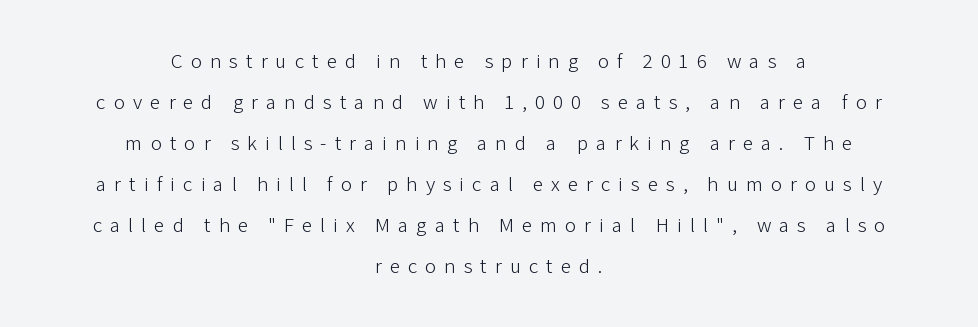
Q: Is the text bold? A: No.
Q: Is the text italic (slanted)? A: No, it is upright.
Q: Is the text underlined? A: No.
Q: How is the paragraph aligned? A: Centered.
Q: Is the spacing between letters normal or unusually wide? A: Unusually wide.
Q: Is the spacing between lines tight, normal or loose? A: Loose.
